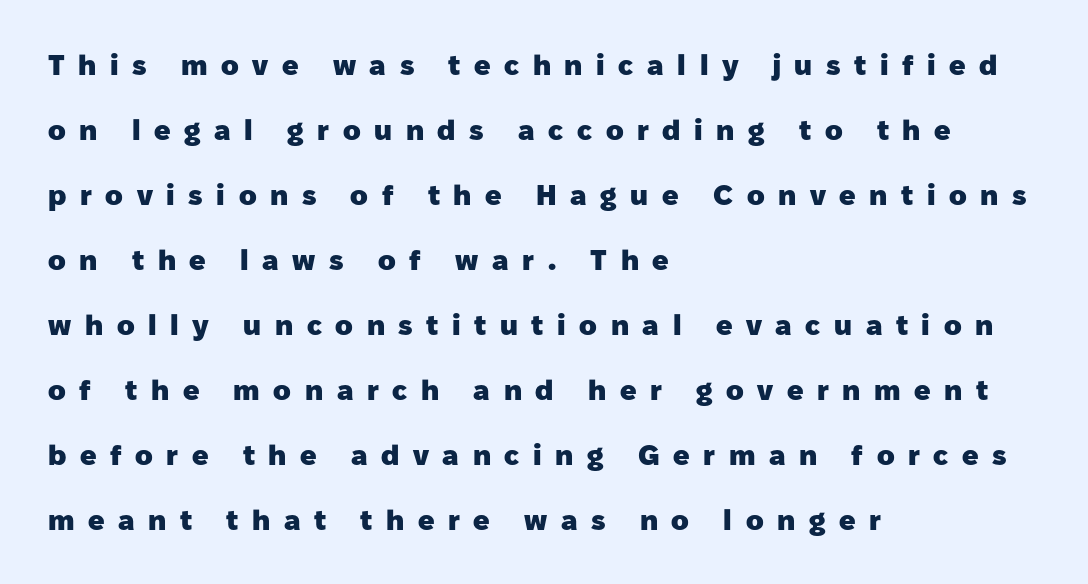
Q: Is the text bold? A: Yes.
Q: Is the text italic (slanted)? A: No, it is upright.
Q: Is the typeface a serif or a sans-serif typeface? A: Sans-serif.
Q: Is the text underlined? A: No.
Q: How is the paragraph aligned? A: Left-aligned.
Q: Is the spacing between letters normal or unusually wide? A: Unusually wide.
Q: Is the spacing between lines tight, normal or loose? A: Loose.
Q: Width (condensed, normal, or wide)? A: Normal.
Q: Stroke contrast? A: Low.
Q: x-height? A: Medium.
Q: Monospaced? A: No.
